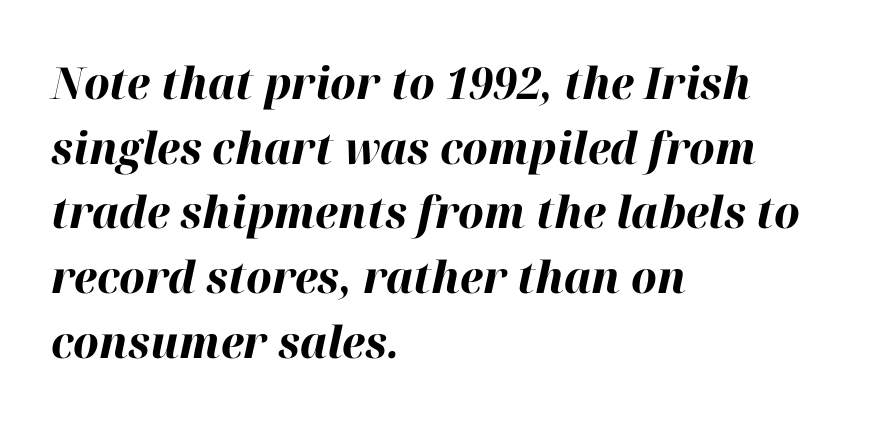
How are the letters spaced? Ordinarily, with no added tracking. This is oblique type, the kind used for emphasis or titles. The leading is moderate, giving the passage an even texture. The characters look thick and weighty, a clear bold. The space beneath each line is pristine and unruled.
